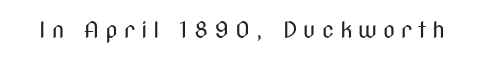
{"italic": "no", "bold": "no", "underline": "no", "letter_spacing": "wide", "letter_spacing_em": 0.27, "glyph_px": 22}
